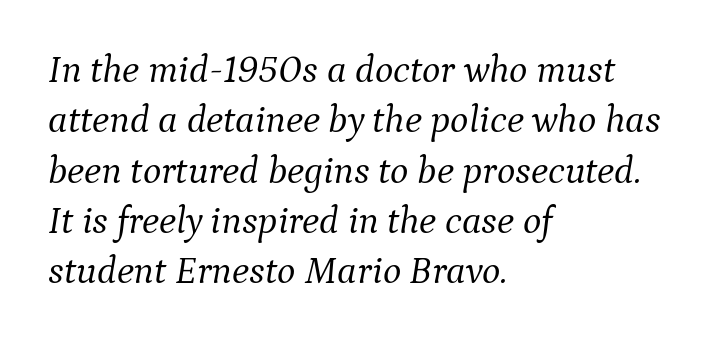
Check under the words: just untouched page. The rendering shows small feet on the letterforms — a serif design. Stroke mass is kept to a normal reading level or below. Each letter keeps its own natural width here, so spacing adapts to shape. Every row of glyphs begins at an identical x-position on the left. Designer's note — italics engaged.
